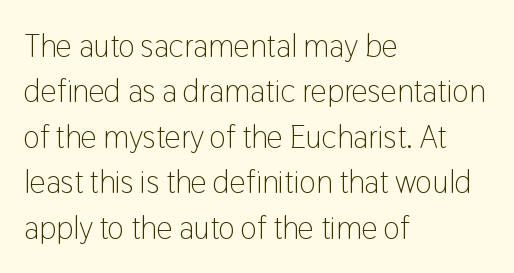
These lines sit exactly where default settings would place them. The passage shown is not underscored anywhere. Words appear dense and cohesive because spacing is normal. Heaviness? Minimal to ordinary, like unemphasized prose. Unlike italic type, these characters show no tilt at all.
